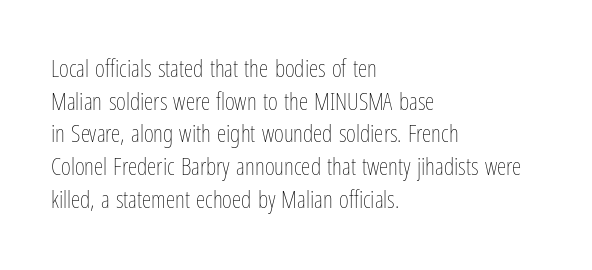
Plain, unruled lines of type. Ordinary non-slanted type is in use. Does extra space separate the letters? No, they use regular spacing. This is not heavy type; no bold has been used. These lines sit exactly where default settings would place them. Reading down the block, your eye returns to a fixed left position each line.
